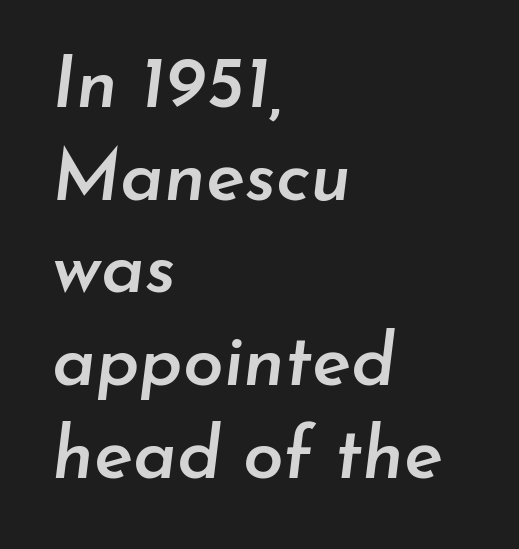
{"italic": "yes", "lean": "right", "slant_degrees": 7, "bold": "semi", "weight": "semibold", "width": "normal", "stroke_contrast": "low", "x_height": "small", "monospaced": "no", "underline": "no", "align": "left", "line_spacing": "normal", "line_spacing_ratio": 1.27, "letter_spacing": "normal", "letter_spacing_em": 0.0, "glyph_px": 73}
